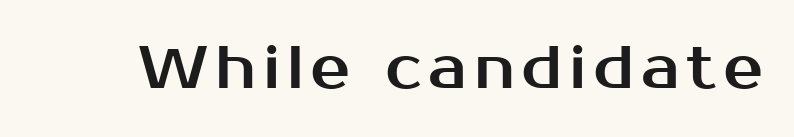
{"serif": "no", "italic": "no", "width": "normal", "stroke_contrast": "medium", "x_height": "medium", "monospaced": "no", "underline": "no", "glyph_px": 60}
